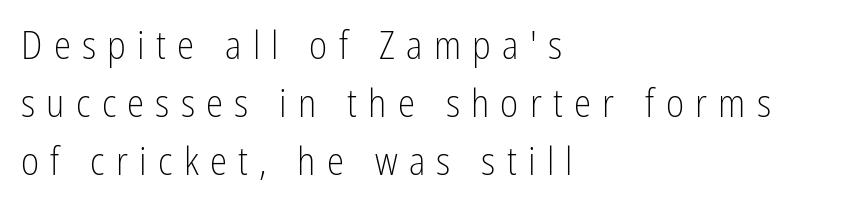
{"serif": "no", "italic": "no", "bold": "no", "weight": "light", "width": "condensed", "stroke_contrast": "low", "x_height": "medium", "monospaced": "no", "underline": "no", "align": "left", "line_spacing": "normal", "line_spacing_ratio": 1.49, "letter_spacing": "wide", "letter_spacing_em": 0.29, "glyph_px": 39}
